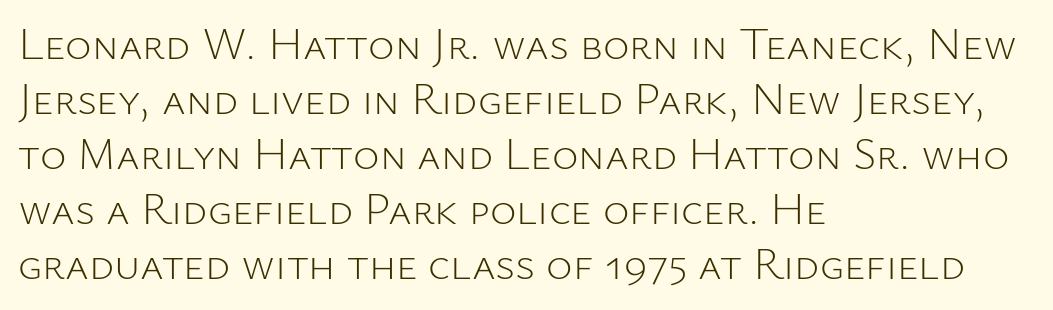
Q: Is the text bold? A: No.
Q: Is the text italic (slanted)? A: No, it is upright.
Q: Is the typeface a serif or a sans-serif typeface? A: Sans-serif.
Q: Is the text underlined? A: No.
Q: How is the paragraph aligned? A: Left-aligned.
Q: Is the spacing between letters normal or unusually wide? A: Normal.
Q: Width (condensed, normal, or wide)? A: Normal.
Q: Stroke contrast? A: Low.
Q: x-height? A: Medium.
Q: Monospaced? A: No.
